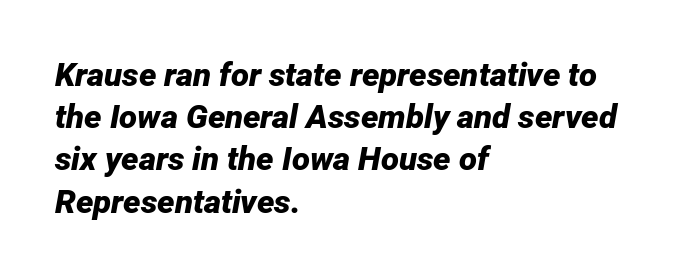
{"italic": "yes", "lean": "right", "slant_degrees": 12, "bold": "yes", "weight": "bold", "width": "normal", "stroke_contrast": "low", "x_height": "medium", "monospaced": "no", "underline": "no", "align": "left", "line_spacing": "normal", "line_spacing_ratio": 1.28, "letter_spacing": "normal", "letter_spacing_em": 0.0, "glyph_px": 33}
